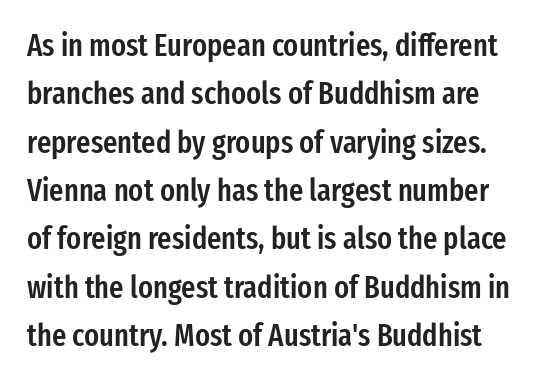
The image shows 31 px semibold, condensed sans-serif type, upright; set normal line spacing (1.56x), normal letter spacing, not underlined; low stroke contrast and a medium x-height.
